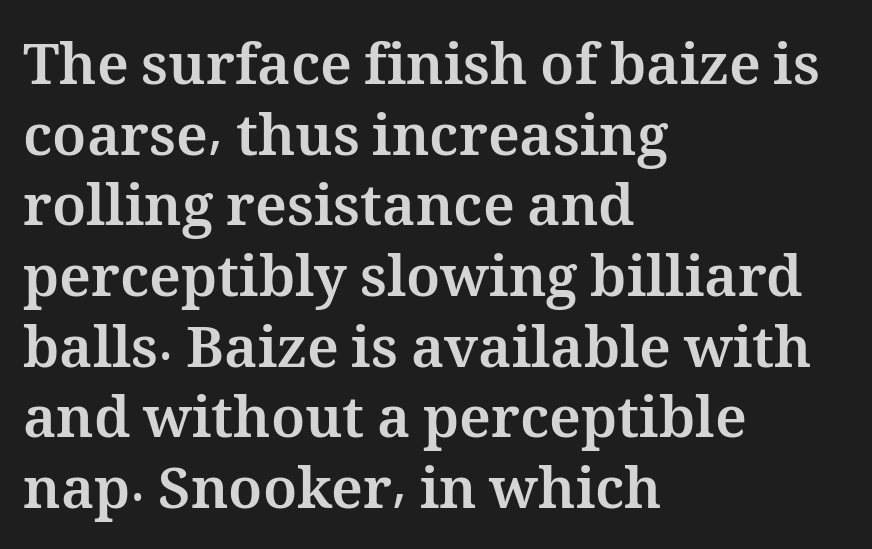
The space directly below the letters is spotless. The lines are quadded left. A typesetter would call this proportional, since set widths differ per character. Italic: no, the glyphs are upright roman.
